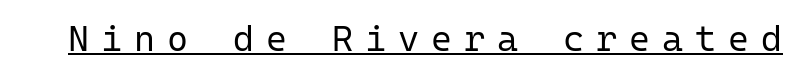
{"serif": "no", "italic": "no", "bold": "no", "weight": "regular", "width": "normal", "stroke_contrast": "low", "x_height": "medium", "monospaced": "yes", "underline": "yes", "letter_spacing": "wide", "letter_spacing_em": 0.33, "glyph_px": 36}
